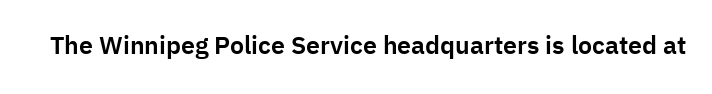
{"italic": "no", "underline": "no", "letter_spacing": "normal", "letter_spacing_em": 0.0, "glyph_px": 25}
